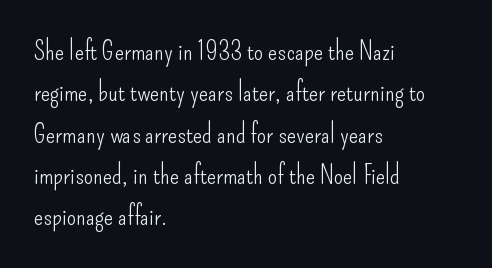
In terms of leading, this rendering sits right in the middle. The lettering stays uniformly vertical, giving the passage a roman look. Decoration check: the copy has no underline. The passage shown is not bold in any degree. How are the letters spaced? Ordinarily, with no added tracking.
